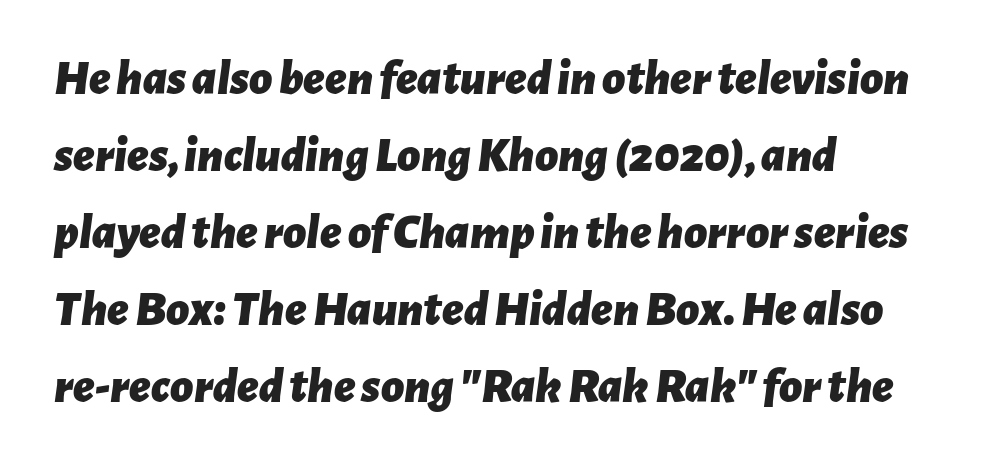
The type is set solid horizontally, with unmodified tracking. Does the weight exceed regular? Yes, all the way to bold. The rows are spaced the way most documents space them. The space beneath each line is pristine and unruled. Is this a fixed-width face? No — the glyphs have proportional, varying widths.
